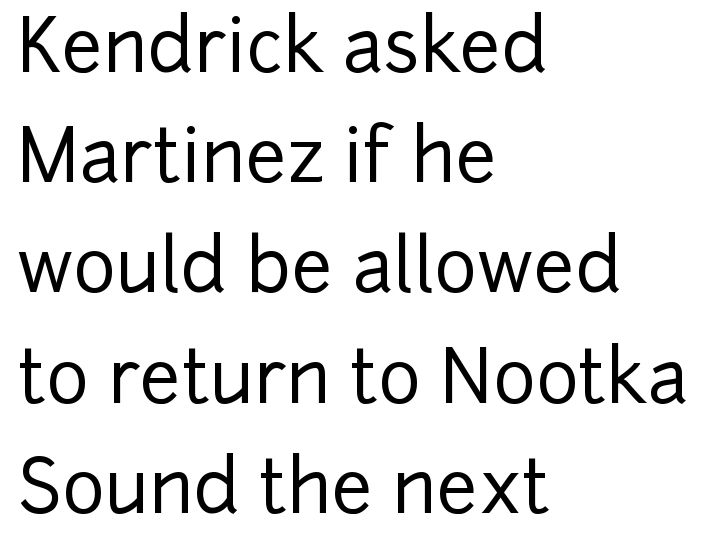
{"serif": "no", "italic": "no", "width": "normal", "stroke_contrast": "low", "x_height": "medium", "monospaced": "no", "underline": "no", "align": "left", "line_spacing": "normal", "line_spacing_ratio": 1.51, "letter_spacing": "normal", "letter_spacing_em": 0.0, "glyph_px": 73}
